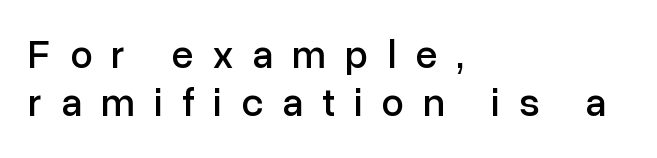
The image shows 40 px sans-serif type, upright; set left-aligned, line spacing 1.19x, unusually wide letter spacing (+0.48 em), not underlined; low stroke contrast and a medium x-height.
